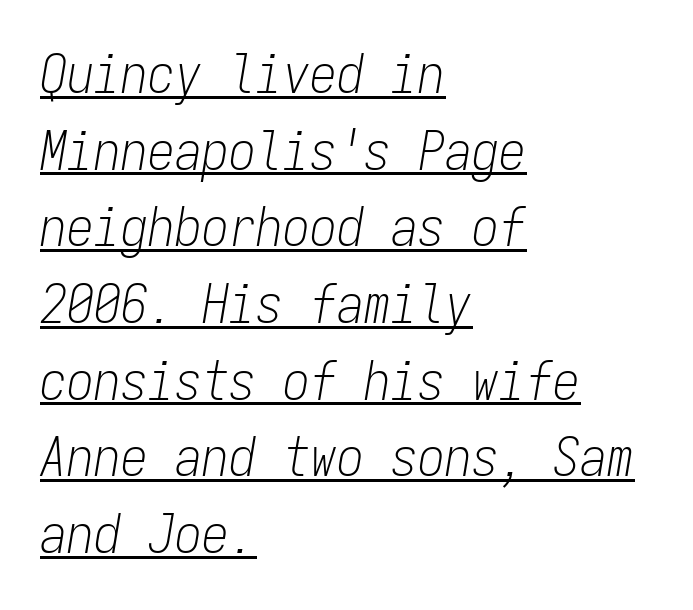
Q: Is the text bold? A: No.
Q: Is the text italic (slanted)? A: Yes, it leans right by about 9 degrees.
Q: Is the text underlined? A: Yes.
Q: How is the paragraph aligned? A: Left-aligned.
Q: Is the spacing between letters normal or unusually wide? A: Normal.
Q: Is the spacing between lines tight, normal or loose? A: Normal.
Q: Width (condensed, normal, or wide)? A: Condensed.
Q: Stroke contrast? A: Low.
Q: x-height? A: Medium.
Q: Monospaced? A: Yes.
